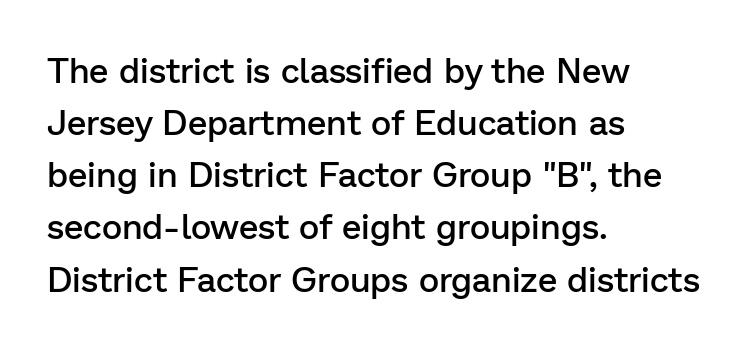
The image shows 35 px semibold sans-serif type, upright; set left-aligned, normal line spacing (1.49x), normal letter spacing, not underlined; low stroke contrast and a medium x-height.
